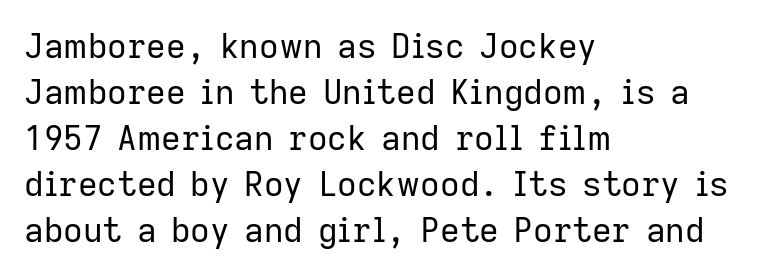
The image shows 34 px regular-weight sans-serif type, upright; set left-aligned, normal line spacing (1.35x), normal letter spacing, not underlined; low stroke contrast and a medium x-height.
